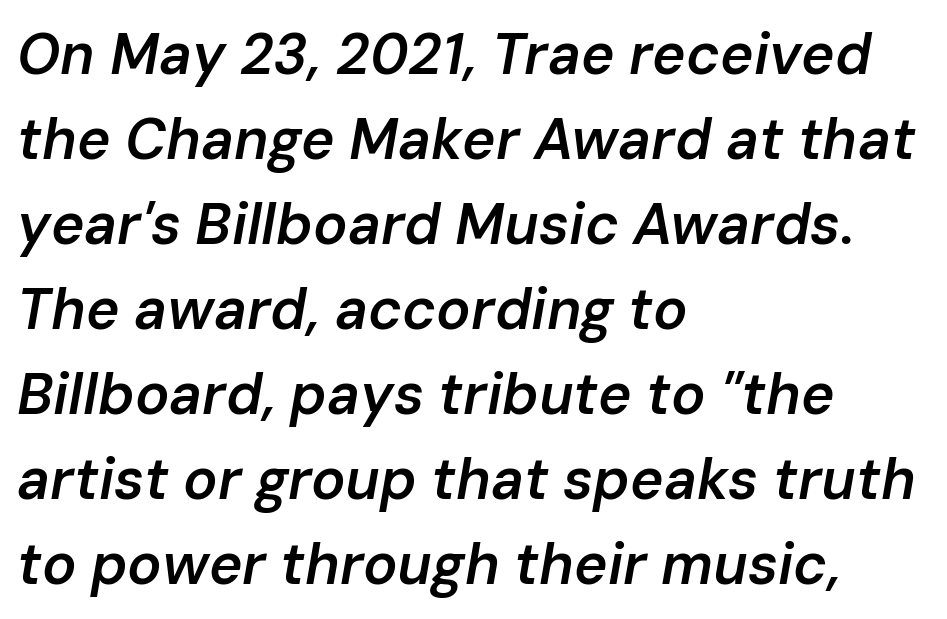
Q: Is the text bold? A: Semi-bold.
Q: Is the text italic (slanted)? A: Yes, it leans right by about 10 degrees.
Q: Is the text underlined? A: No.
Q: How is the paragraph aligned? A: Left-aligned.
Q: Is the spacing between letters normal or unusually wide? A: Normal.
Q: Is the spacing between lines tight, normal or loose? A: Normal.
Q: Width (condensed, normal, or wide)? A: Normal.
Q: Stroke contrast? A: Low.
Q: x-height? A: Medium.
Q: Monospaced? A: No.
